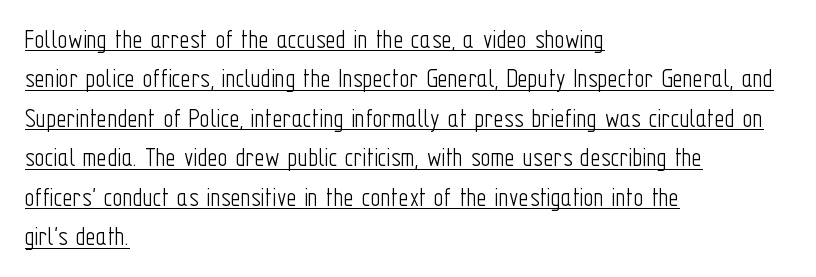
Stems and bowls with no extra thickness — not bold. Quick note: interline space is typical. Glyph-to-glyph distance matches everyday printed text. Short and long lines alike share a common starting point at left. Underlining? Definitely there.
